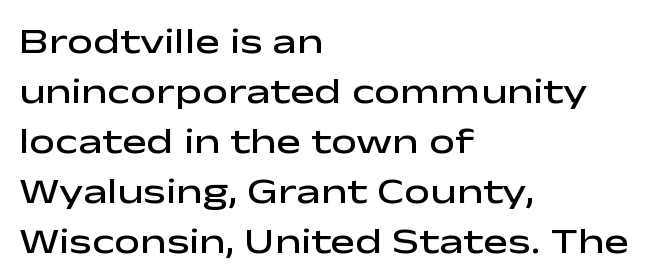
How are the letters spaced? Ordinarily, with no added tracking. Is the block centered? No — it sits flush against the left margin. The letters stand straight up with perfectly vertical stems. The specimen omits any rule beneath the text block's lines. Heft: intermediate — a semibold.
